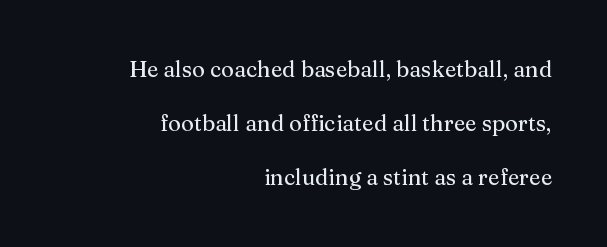
The image shows 22 px text type, upright; set right-aligned, loose line spacing (2.46x), normal letter spacing, not underlined.
